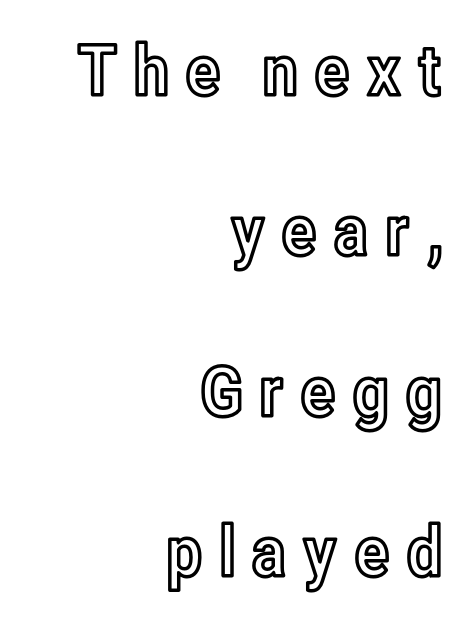
Q: Is the text italic (slanted)? A: No, it is upright.
Q: Is the text underlined? A: No.
Q: How is the paragraph aligned? A: Right-aligned.
Q: Is the spacing between lines tight, normal or loose? A: Loose.
Q: Width (condensed, normal, or wide)? A: Condensed.
Q: x-height? A: Medium.
Q: Monospaced? A: No.
